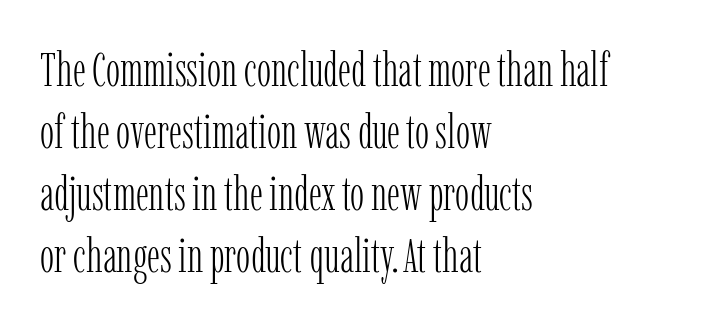
Q: Is the text bold? A: No.
Q: Is the text italic (slanted)? A: No, it is upright.
Q: Is the typeface a serif or a sans-serif typeface? A: Serif.
Q: Is the text underlined? A: No.
Q: How is the paragraph aligned? A: Left-aligned.
Q: Is the spacing between letters normal or unusually wide? A: Normal.
Q: Is the spacing between lines tight, normal or loose? A: Normal.
Q: Width (condensed, normal, or wide)? A: Condensed.
Q: Stroke contrast? A: Low.
Q: x-height? A: Medium.
Q: Monospaced? A: No.
